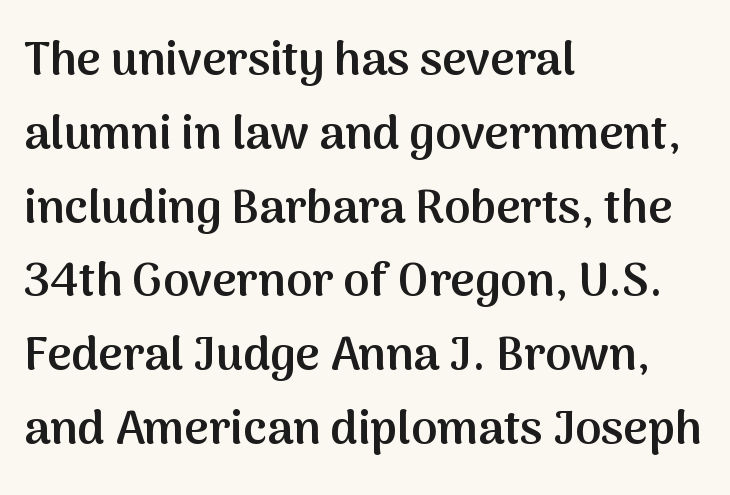
{"serif": "no", "italic": "no", "bold": "semi", "weight": "semibold", "width": "normal", "stroke_contrast": "medium", "x_height": "medium", "monospaced": "no", "underline": "no", "align": "left", "line_spacing": "normal", "line_spacing_ratio": 1.57, "letter_spacing": "normal", "letter_spacing_em": 0.0, "glyph_px": 47}
